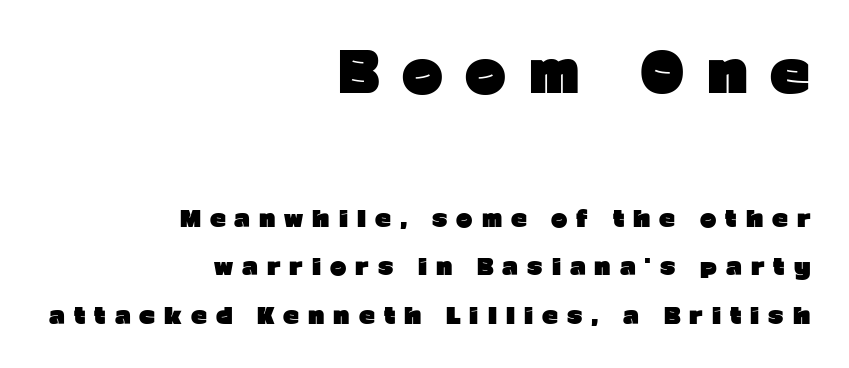
The image shows 55 px heavy sans-serif type, upright; set right-aligned, loose line spacing (2.21x), unusually wide letter spacing (+0.41 em), not underlined; the first (top) block is 2.5x larger; low stroke contrast and a medium x-height.
